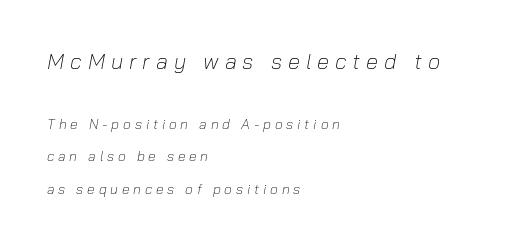
{"italic": "yes", "lean": "right", "slant_degrees": 10, "bold": "no", "underline": "no", "align": "left", "line_spacing": "loose", "line_spacing_ratio": 2.3, "letter_spacing": "wide", "letter_spacing_em": 0.27, "larger_block": "first", "size_ratio": 1.57, "glyph_px": 22}
